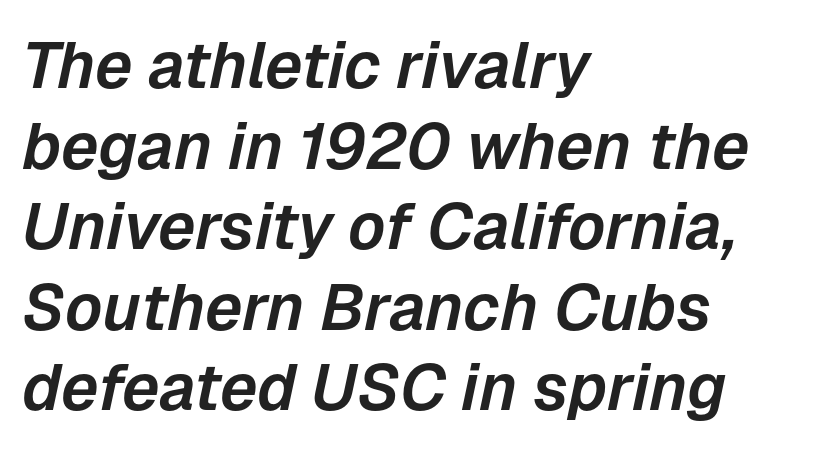
{"italic": "yes", "lean": "right", "slant_degrees": 12, "width": "normal", "stroke_contrast": "low", "x_height": "medium", "monospaced": "no", "underline": "no", "align": "left", "line_spacing_ratio": 1.24, "letter_spacing": "normal", "letter_spacing_em": 0.0, "glyph_px": 65}
